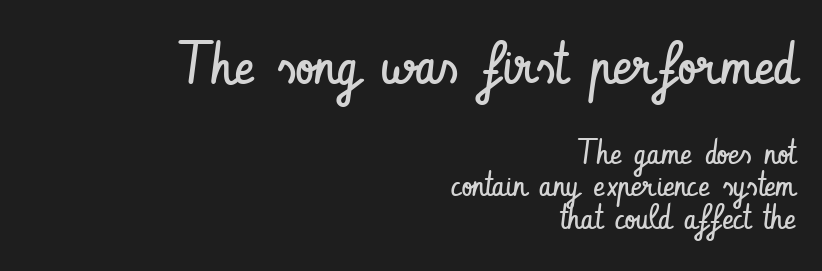
Q: Is the text bold? A: No.
Q: Is the text italic (slanted)? A: No, it is upright.
Q: Is the typeface a serif or a sans-serif typeface? A: Sans-serif.
Q: Is the text underlined? A: No.
Q: How is the paragraph aligned? A: Right-aligned.
Q: Is the spacing between letters normal or unusually wide? A: Normal.
Q: Is the spacing between lines tight, normal or loose? A: Tight.
Q: Which block of text is set in a larger size, the first (top) or the second (bottom)? A: The first (top) one.
Q: Width (condensed, normal, or wide)? A: Condensed.
Q: Stroke contrast? A: Low.
Q: x-height? A: Small.
Q: Monospaced? A: No.
